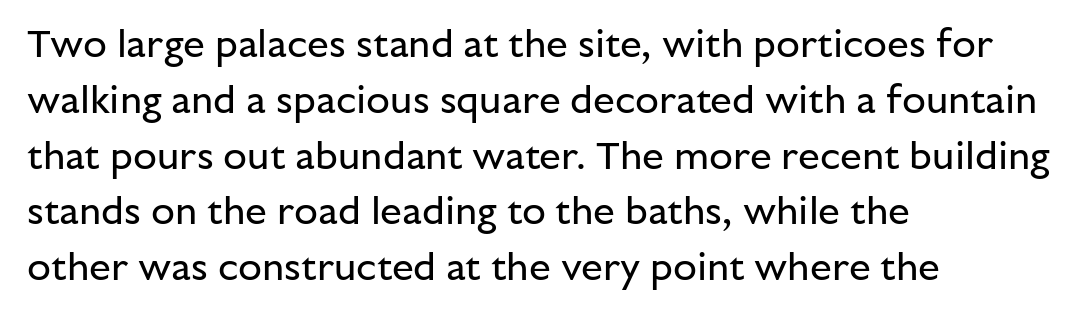
{"serif": "no", "italic": "no", "bold": "no", "weight": "regular", "width": "normal", "stroke_contrast": "low", "x_height": "medium", "monospaced": "no", "underline": "no", "align": "left", "line_spacing": "normal", "line_spacing_ratio": 1.43, "letter_spacing": "normal", "letter_spacing_em": 0.0, "glyph_px": 39}
